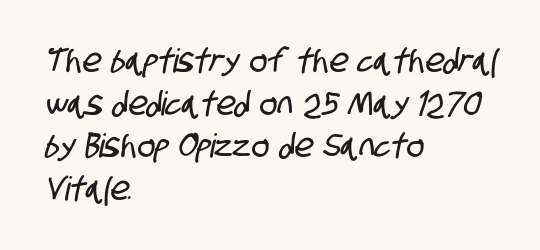
{"serif": "no", "width": "condensed", "stroke_contrast": "low", "x_height": "large", "monospaced": "no", "underline": "no", "align": "left", "line_spacing": "normal", "line_spacing_ratio": 1.29, "letter_spacing": "normal", "letter_spacing_em": 0.0, "glyph_px": 33}
